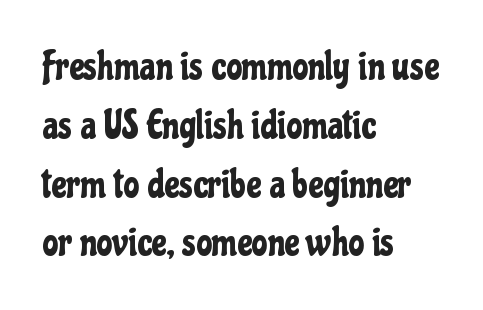
Q: Is the text italic (slanted)? A: No, it is upright.
Q: Is the typeface a serif or a sans-serif typeface? A: Sans-serif.
Q: Is the text underlined? A: No.
Q: How is the paragraph aligned? A: Left-aligned.
Q: Is the spacing between letters normal or unusually wide? A: Normal.
Q: Is the spacing between lines tight, normal or loose? A: Normal.
Q: Width (condensed, normal, or wide)? A: Condensed.
Q: Stroke contrast? A: Low.
Q: x-height? A: Medium.
Q: Monospaced? A: No.
